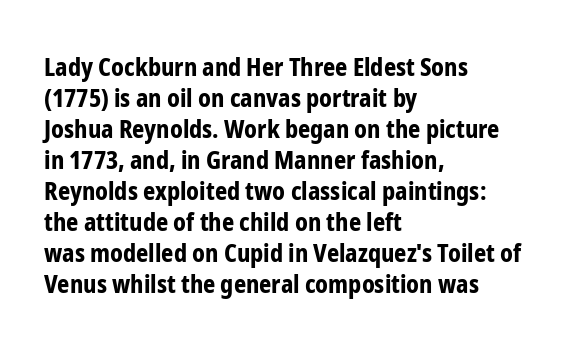
{"italic": "no", "bold": "yes", "underline": "no", "align": "left", "line_spacing": "normal", "line_spacing_ratio": 1.29, "letter_spacing": "normal", "letter_spacing_em": 0.0, "glyph_px": 24}
